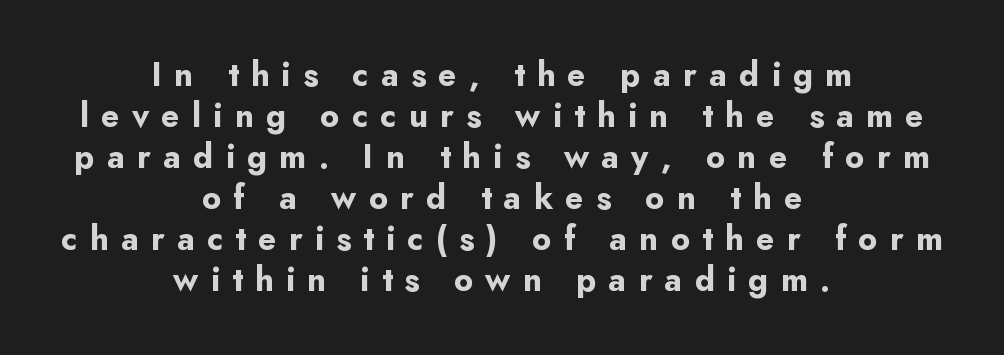
{"serif": "no", "italic": "no", "bold": "yes", "weight": "bold", "width": "normal", "stroke_contrast": "low", "x_height": "small", "monospaced": "no", "underline": "no", "align": "center", "line_spacing_ratio": 1.24, "letter_spacing": "wide", "letter_spacing_em": 0.37, "glyph_px": 33}
